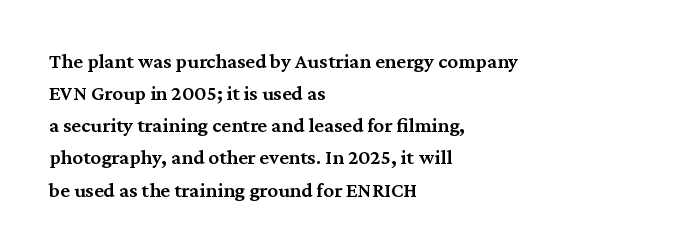
Regular leading. This sample is left-justified, so line endings fall wherever the words run out. Honestly, the letter spacing is just normal — you wouldn't notice it. The glyphs are unaccompanied by any horizontal stroke below them. Every letter is mildly thick-stroked: semibold rather than bold.
